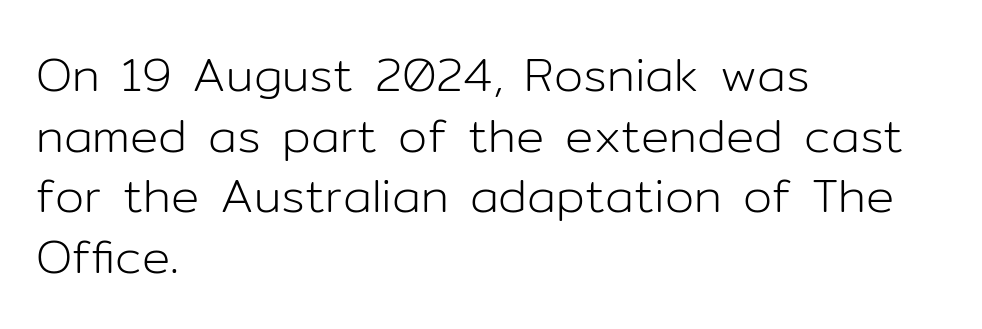
A sans-serif font was chosen for this passage. The letterforms sit at book weight or below. The lines are quadded left. One glance says typical: line gaps are just what's usual.
